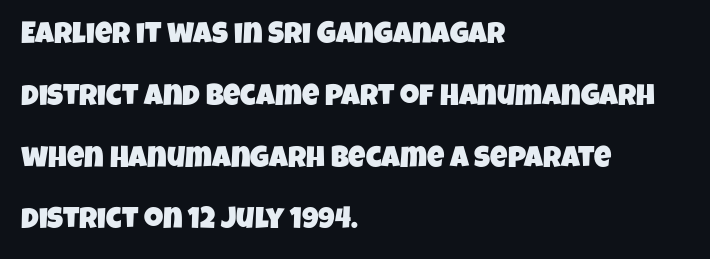
The image shows 30 px condensed sans-serif type; set left-aligned, loose line spacing (2.06x), normal letter spacing, not underlined; low stroke contrast and a large x-height.
